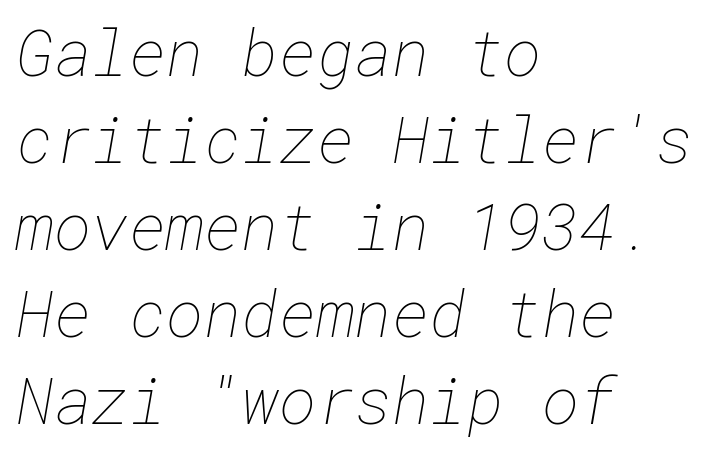
The line-height multiplier appears to be the usual default. Horizontal alignment here is leftward, the default for most running prose. Here the glyphs are tracked normally, forming tight word shapes. No letter is thick-stroked: the sample isn't bold. Nobody drew a line under any word here.
